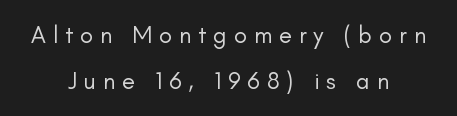
Horizontal bands of white between lines are thick stripes. Both edges are ragged and mirror each other, which tells us the setting is centered. Weight: not bold — regular or lighter. These lines have a slow, spaced-out rhythm from letter to letter.
